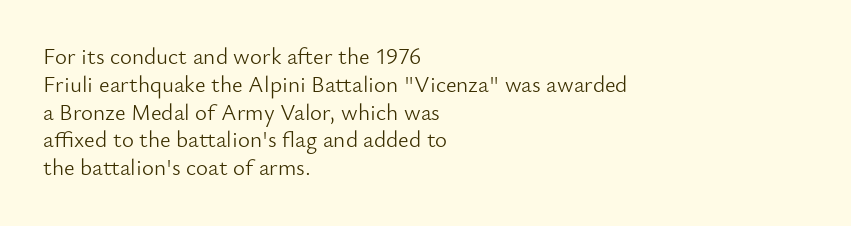
{"italic": "no", "bold": "no", "underline": "no", "align": "left", "line_spacing_ratio": 1.21, "letter_spacing": "normal", "letter_spacing_em": 0.0, "glyph_px": 23}
